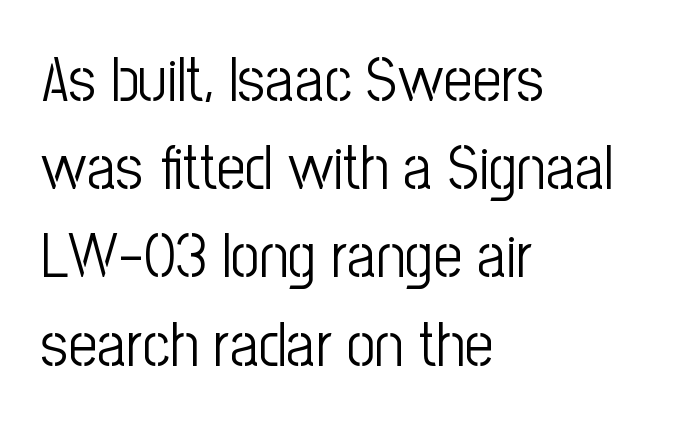
{"serif": "no", "italic": "no", "bold": "no", "weight": "light", "width": "condensed", "stroke_contrast": "low", "x_height": "medium", "monospaced": "no", "underline": "no", "align": "left", "line_spacing": "normal", "line_spacing_ratio": 1.4, "letter_spacing": "normal", "letter_spacing_em": 0.0, "glyph_px": 63}
